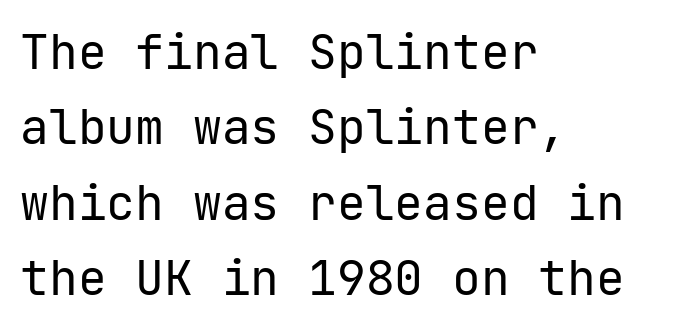
This sample is left-justified, so line endings fall wherever the words run out. Letters have the restrained weight of plain body copy at most. Check where the strokes stop: nothing finishes them off — pure sans. Unmarked baselines from the first word to the last. The letters stand upright; this is a roman face.
